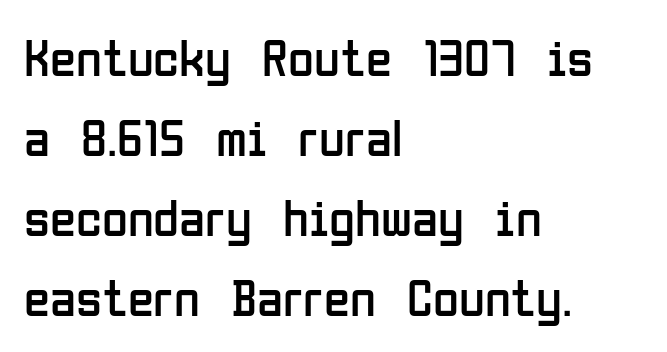
{"serif": "no", "italic": "no", "bold": "no", "weight": "regular", "width": "condensed", "stroke_contrast": "low", "x_height": "medium", "monospaced": "no", "underline": "no", "align": "left", "line_spacing": "normal", "line_spacing_ratio": 1.51, "letter_spacing": "normal", "letter_spacing_em": 0.0, "glyph_px": 53}
